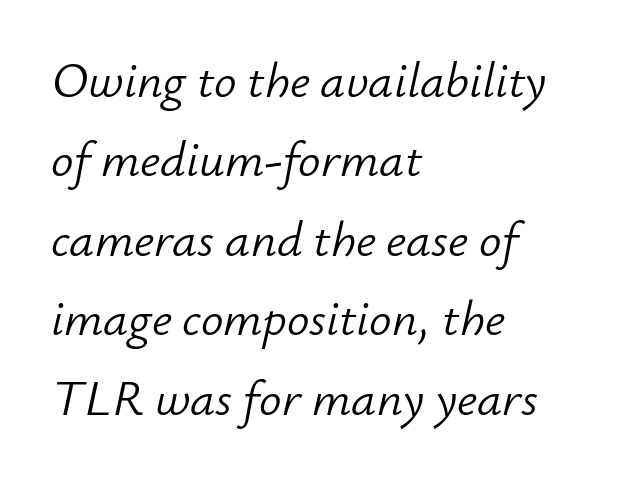
{"italic": "yes", "lean": "right", "slant_degrees": 12, "bold": "no", "weight": "light", "width": "normal", "stroke_contrast": "low", "x_height": "small", "monospaced": "no", "underline": "no", "align": "left", "line_spacing": "normal", "line_spacing_ratio": 1.59, "letter_spacing": "normal", "letter_spacing_em": 0.0, "glyph_px": 50}
